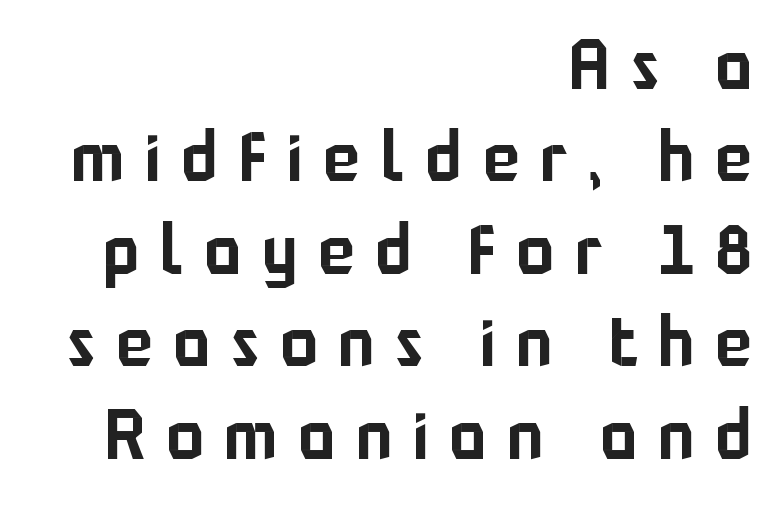
{"serif": "no", "italic": "no", "width": "normal", "stroke_contrast": "low", "x_height": "medium", "monospaced": "no", "underline": "no", "align": "right", "line_spacing": "normal", "line_spacing_ratio": 1.34, "letter_spacing": "wide", "letter_spacing_em": 0.3, "glyph_px": 69}
